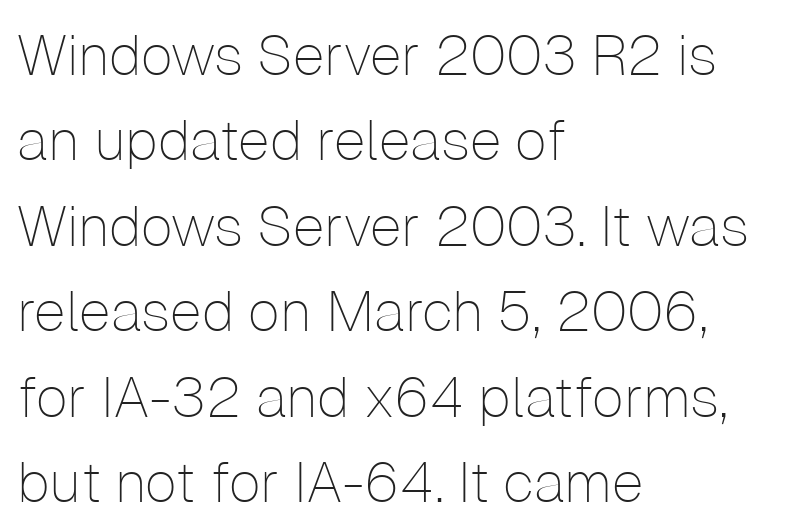
Q: Is the text bold? A: No.
Q: Is the text italic (slanted)? A: No, it is upright.
Q: Is the typeface a serif or a sans-serif typeface? A: Sans-serif.
Q: Is the text underlined? A: No.
Q: How is the paragraph aligned? A: Left-aligned.
Q: Is the spacing between letters normal or unusually wide? A: Normal.
Q: Is the spacing between lines tight, normal or loose? A: Normal.
Q: Width (condensed, normal, or wide)? A: Normal.
Q: Stroke contrast? A: Low.
Q: x-height? A: Medium.
Q: Monospaced? A: No.
